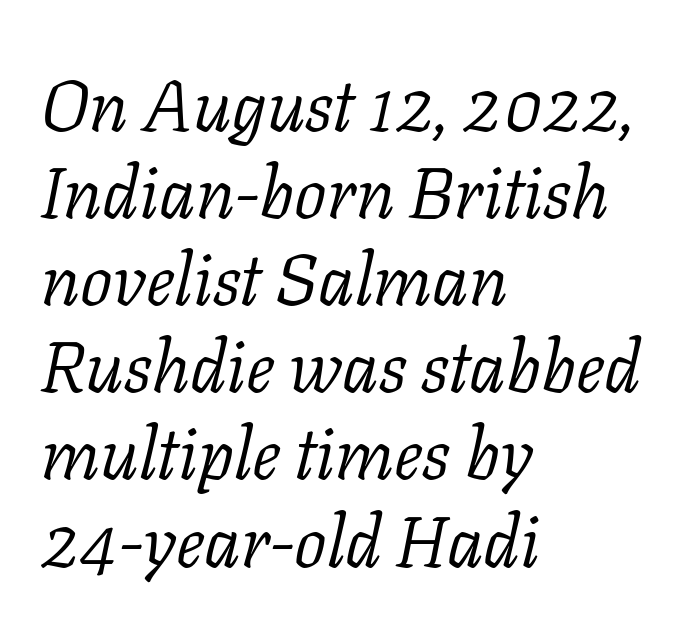
Q: Is the text bold? A: No.
Q: Is the text italic (slanted)? A: Yes, it leans right by about 11 degrees.
Q: Is the typeface a serif or a sans-serif typeface? A: Serif.
Q: Is the text underlined? A: No.
Q: How is the paragraph aligned? A: Left-aligned.
Q: Is the spacing between letters normal or unusually wide? A: Normal.
Q: Width (condensed, normal, or wide)? A: Normal.
Q: Stroke contrast? A: Low.
Q: x-height? A: Medium.
Q: Monospaced? A: No.
